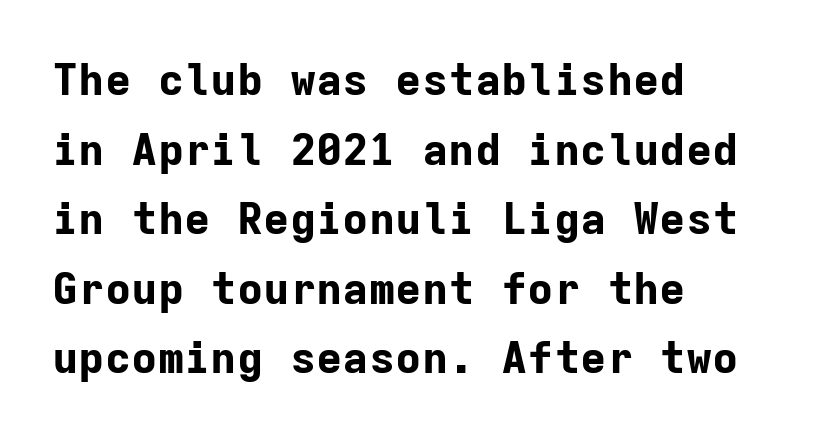
{"serif": "no", "italic": "no", "bold": "yes", "weight": "bold", "width": "normal", "stroke_contrast": "low", "x_height": "medium", "monospaced": "yes", "underline": "no", "align": "left", "line_spacing": "normal", "line_spacing_ratio": 1.58, "letter_spacing": "normal", "letter_spacing_em": 0.0, "glyph_px": 44}
